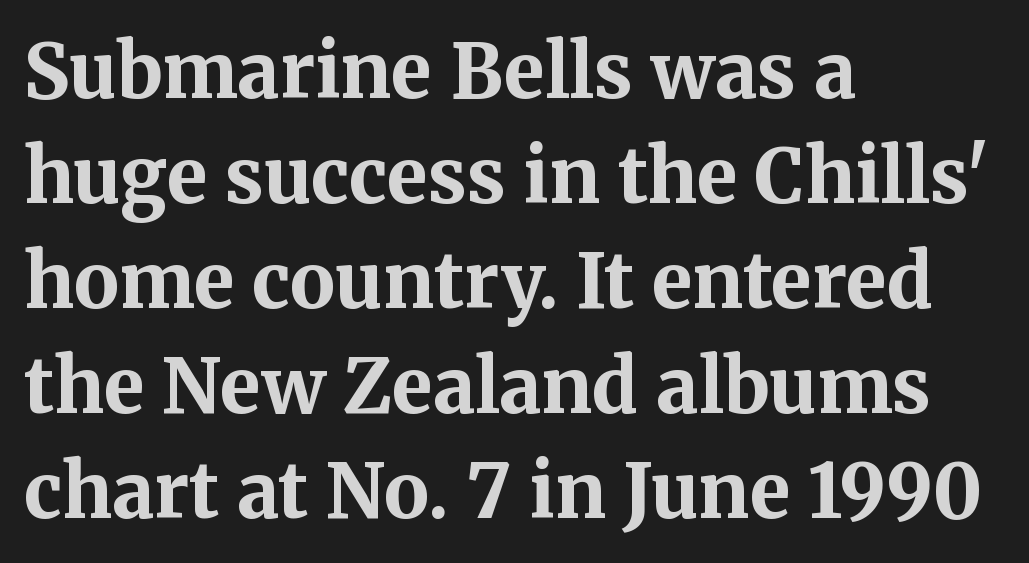
Q: Is the text bold? A: Yes.
Q: Is the text italic (slanted)? A: No, it is upright.
Q: Is the typeface a serif or a sans-serif typeface? A: Serif.
Q: Is the text underlined? A: No.
Q: How is the paragraph aligned? A: Left-aligned.
Q: Is the spacing between letters normal or unusually wide? A: Normal.
Q: Is the spacing between lines tight, normal or loose? A: Normal.
Q: Width (condensed, normal, or wide)? A: Normal.
Q: Stroke contrast? A: Medium.
Q: x-height? A: Medium.
Q: Monospaced? A: No.
